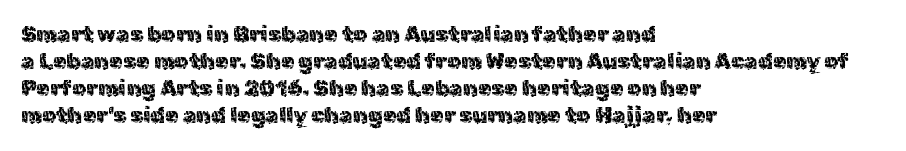
{"italic": "no", "bold": "no", "underline": "no", "align": "left", "line_spacing_ratio": 1.23, "letter_spacing": "normal", "letter_spacing_em": 0.0, "glyph_px": 22}
